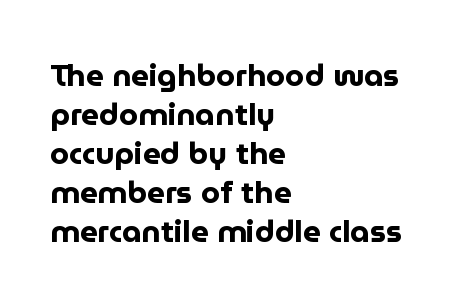
Quick note: interline space is typical. No feet cap the strokes, marking this as sans-serif type. The zone under the glyphs is completely vacant. I'd describe the lettering as bold — thick and assertive. Do the characters align in a grid? No, the font is proportional.
